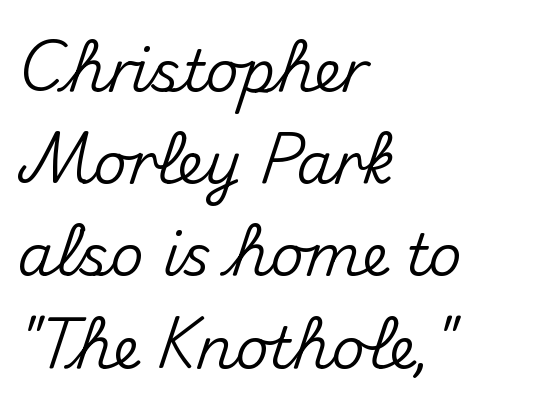
The rendering keeps characters at their native spacing. Vertical spacing — default. Here the designer chose a conventional face with non-uniform glyph widths. Unmarked baselines from the first word to the last.
